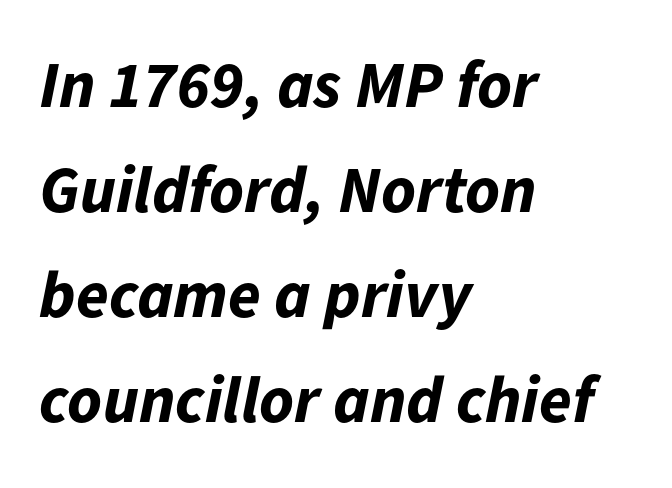
The image shows 66 px bold type, italic (leaning right); set left-aligned, normal line spacing (1.59x), normal letter spacing, not underlined; low stroke contrast and a medium x-height.
